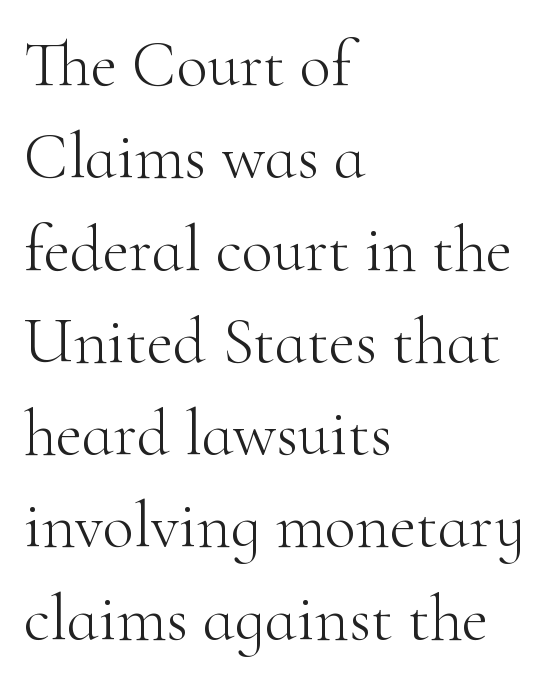
No word sits above an underline. The passage shown is not bold in any degree. One-word summary of the alignment: left. Each letter keeps its own natural width here, so spacing adapts to shape. Leading: standard. Inter-character spacing is left at the font's built-in metrics.
